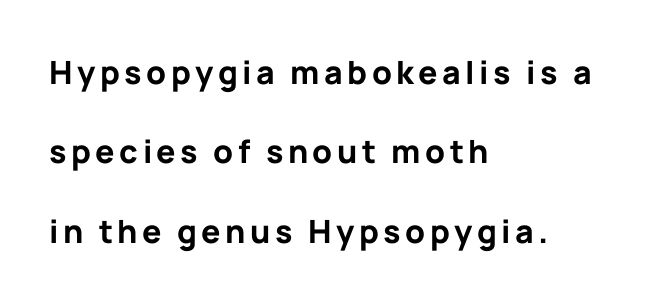
The image shows 32 px bold sans-serif type, upright; set left-aligned, loose line spacing (2.48x), not underlined; low stroke contrast and a medium x-height.
